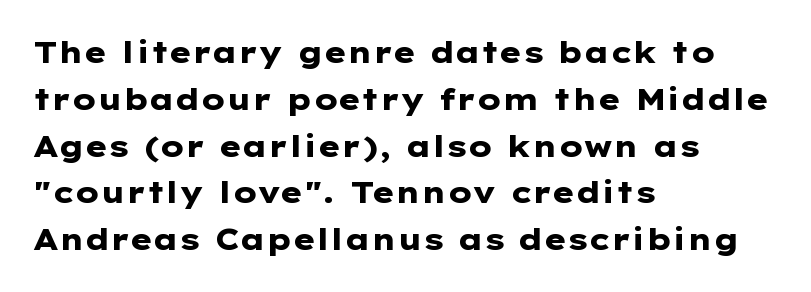
{"serif": "no", "italic": "no", "bold": "yes", "weight": "heavy", "width": "wide", "stroke_contrast": "low", "x_height": "medium", "monospaced": "no", "underline": "no", "align": "left", "line_spacing": "normal", "line_spacing_ratio": 1.56, "letter_spacing": "normal", "letter_spacing_em": 0.0, "glyph_px": 30}
